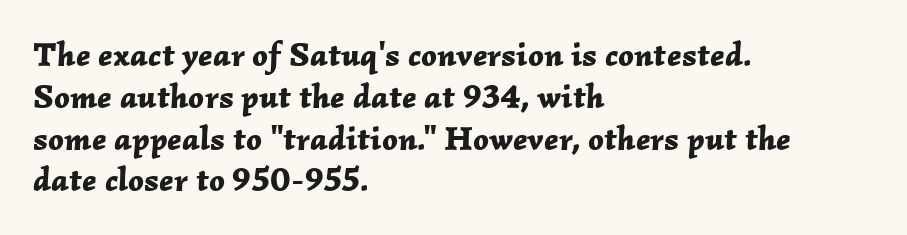
{"italic": "yes", "lean": "right", "slant_degrees": 2, "bold": "yes", "weight": "bold", "width": "normal", "stroke_contrast": "low", "x_height": "medium", "monospaced": "no", "underline": "no", "align": "left", "line_spacing_ratio": 1.23, "letter_spacing": "normal", "letter_spacing_em": 0.0, "glyph_px": 34}
